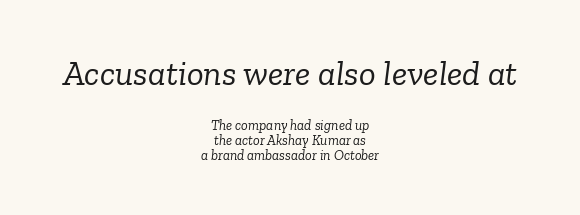
Q: Is the text bold? A: No.
Q: Is the text italic (slanted)? A: Yes, it leans right by about 6 degrees.
Q: Is the typeface a serif or a sans-serif typeface? A: Serif.
Q: Is the text underlined? A: No.
Q: How is the paragraph aligned? A: Centered.
Q: Is the spacing between letters normal or unusually wide? A: Normal.
Q: Is the spacing between lines tight, normal or loose? A: Tight.
Q: Which block of text is set in a larger size, the first (top) or the second (bottom)? A: The first (top) one.
Q: Width (condensed, normal, or wide)? A: Normal.
Q: Stroke contrast? A: Low.
Q: x-height? A: Medium.
Q: Monospaced? A: No.
